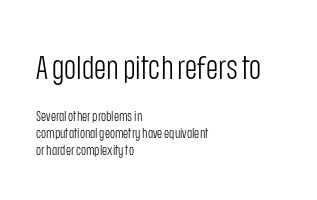
Q: Is the text bold? A: No.
Q: Is the text italic (slanted)? A: No, it is upright.
Q: Is the typeface a serif or a sans-serif typeface? A: Sans-serif.
Q: Is the text underlined? A: No.
Q: How is the paragraph aligned? A: Left-aligned.
Q: Is the spacing between letters normal or unusually wide? A: Normal.
Q: Which block of text is set in a larger size, the first (top) or the second (bottom)? A: The first (top) one.
Q: Width (condensed, normal, or wide)? A: Condensed.
Q: Stroke contrast? A: Low.
Q: x-height? A: Large.
Q: Monospaced? A: No.
